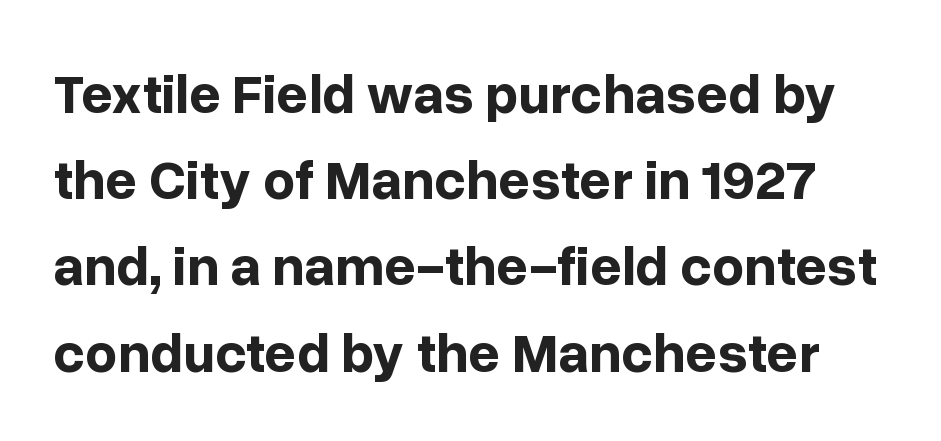
Q: Is the text bold? A: Yes.
Q: Is the text italic (slanted)? A: No, it is upright.
Q: Is the typeface a serif or a sans-serif typeface? A: Sans-serif.
Q: Is the text underlined? A: No.
Q: Is the spacing between letters normal or unusually wide? A: Normal.
Q: Is the spacing between lines tight, normal or loose? A: Normal.
Q: Width (condensed, normal, or wide)? A: Normal.
Q: Stroke contrast? A: Low.
Q: x-height? A: Medium.
Q: Monospaced? A: No.
